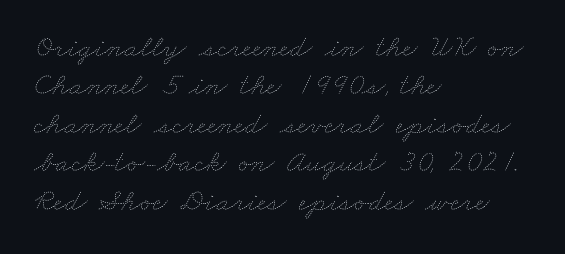
{"bold": "no", "weight": "thin", "width": "wide", "stroke_contrast": "low", "x_height": "small", "monospaced": "no", "underline": "no", "align": "left", "line_spacing_ratio": 1.24, "letter_spacing": "normal", "letter_spacing_em": 0.0, "glyph_px": 31}
